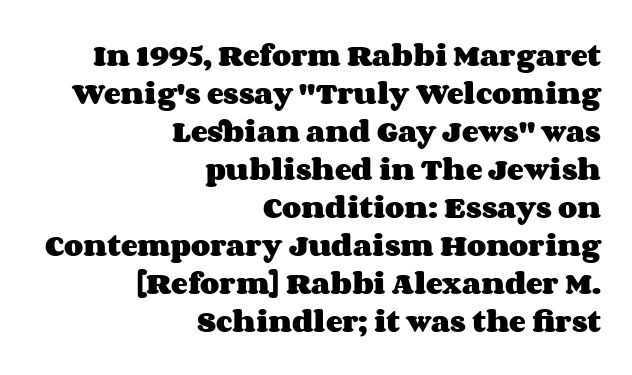
The image shows 25 px bold type, upright; set right-aligned, normal line spacing (1.52x), normal letter spacing, not underlined.
